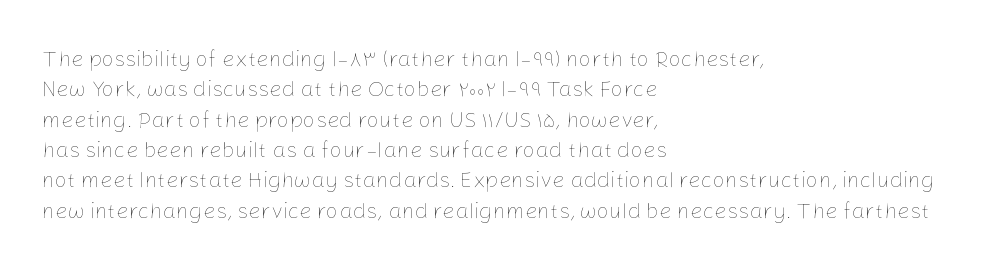
The image shows 22 px text type, upright; set left-aligned, normal line spacing (1.38x), normal letter spacing, not underlined.
